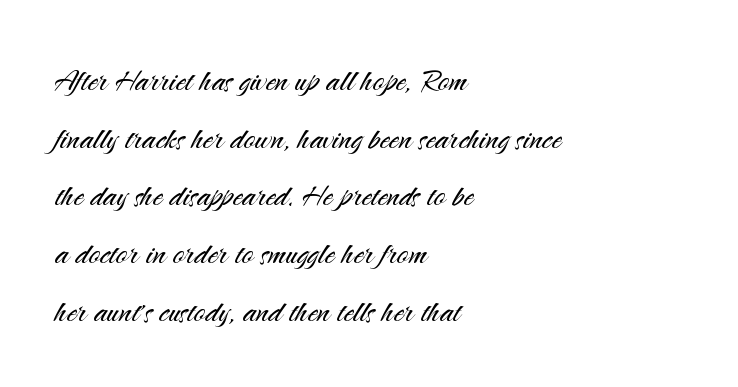
Q: Is the text bold? A: No.
Q: Is the text italic (slanted)? A: Yes.
Q: Is the typeface a serif or a sans-serif typeface? A: Sans-serif.
Q: Is the text underlined? A: No.
Q: How is the paragraph aligned? A: Left-aligned.
Q: Is the spacing between letters normal or unusually wide? A: Normal.
Q: Is the spacing between lines tight, normal or loose? A: Normal.
Q: Width (condensed, normal, or wide)? A: Normal.
Q: Stroke contrast? A: Medium.
Q: x-height? A: Small.
Q: Monospaced? A: No.
